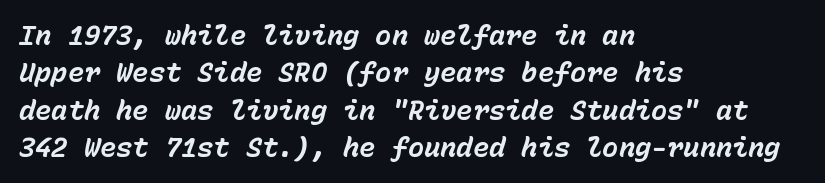
{"italic": "yes", "lean": "right", "slant_degrees": 15, "bold": "yes", "underline": "no", "align": "left", "line_spacing": "normal", "line_spacing_ratio": 1.38, "letter_spacing": "normal", "letter_spacing_em": 0.0, "glyph_px": 27}
